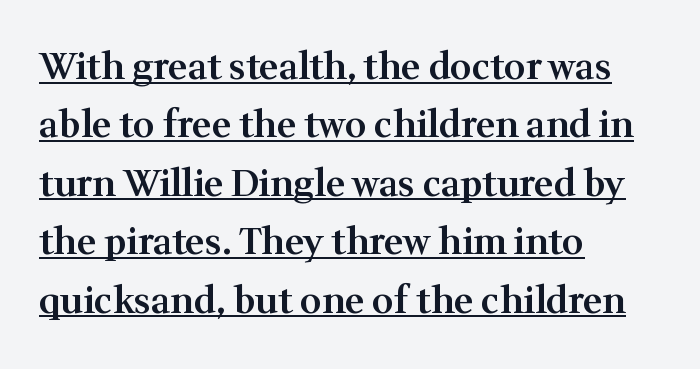
The image shows 37 px semibold serif type, upright; set left-aligned, normal line spacing (1.58x), normal letter spacing, underlined; medium stroke contrast and a medium x-height.
